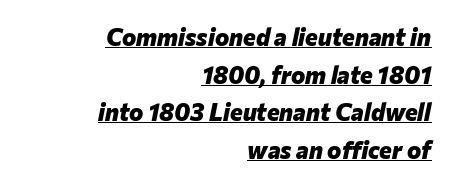
It's the slanting kind of type. Nothing unusual about the tracking: characters are spaced as the font intends. Line endings align vertically; line beginnings do not. Underlined type. Whoever set this chose a conventional vertical rhythm. In terms of weight, the rendering is a true, heavy bold.
